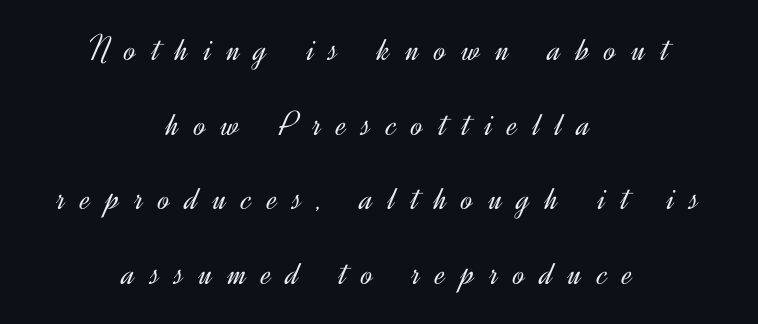
{"serif": "no", "bold": "no", "weight": "light", "width": "normal", "x_height": "small", "monospaced": "no", "underline": "no", "align": "center", "line_spacing": "loose", "line_spacing_ratio": 2.13, "letter_spacing": "wide", "letter_spacing_em": 0.44, "glyph_px": 35}
